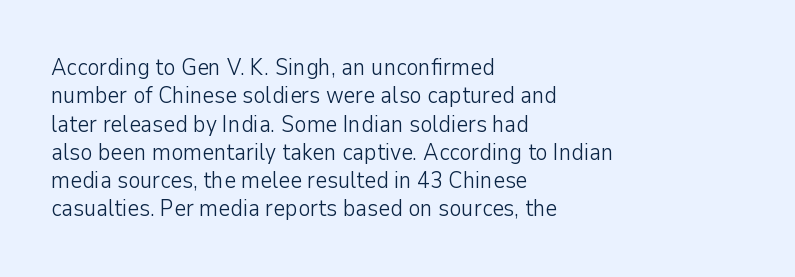
{"italic": "no", "bold": "no", "underline": "no", "align": "left", "line_spacing_ratio": 1.23, "letter_spacing": "normal", "letter_spacing_em": 0.0, "glyph_px": 23}
